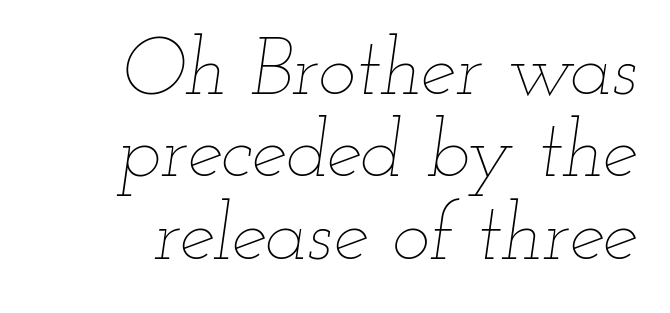
{"italic": "yes", "lean": "right", "slant_degrees": 12, "bold": "no", "weight": "thin", "width": "wide", "stroke_contrast": "low", "x_height": "small", "monospaced": "no", "underline": "no", "line_spacing": "tight", "line_spacing_ratio": 1.03, "letter_spacing": "normal", "letter_spacing_em": 0.0, "glyph_px": 80}
